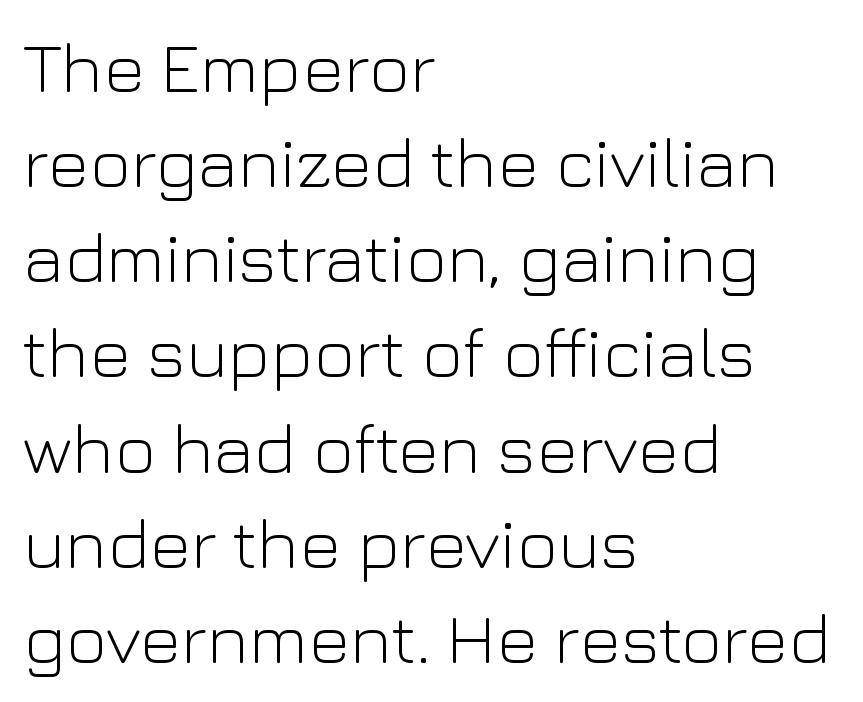
The image shows 71 px light sans-serif type, upright; set left-aligned, normal line spacing (1.34x), normal letter spacing, not underlined; low stroke contrast and a medium x-height.
